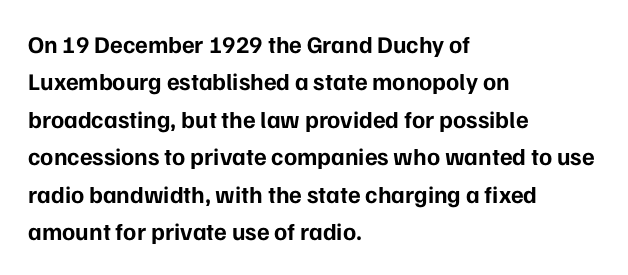
Underline: absent. Strokes here are thick enough to call this a true bold. This block has exactly the height ordinary leading produces. Standard letterfit; no display-style spreading of the glyphs. The lines are quadded left.
